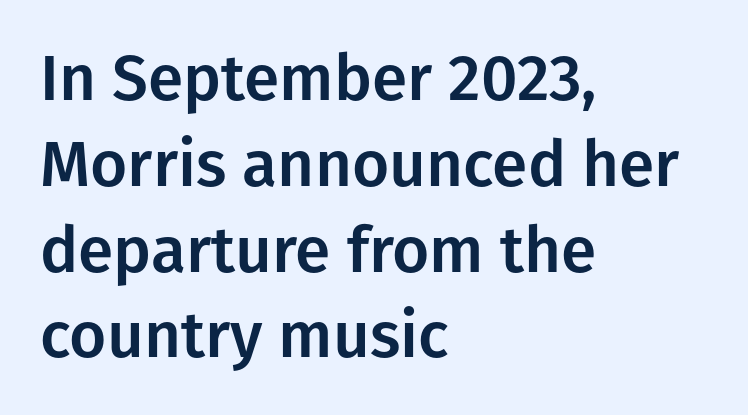
The passage shown has conventional tracking throughout. The words here are not underlined. The ragged edge is on the right, which tells us the setting is flush left. Ascenders rise straight up at ninety degrees. One glance says typical: line gaps are just what's usual.
